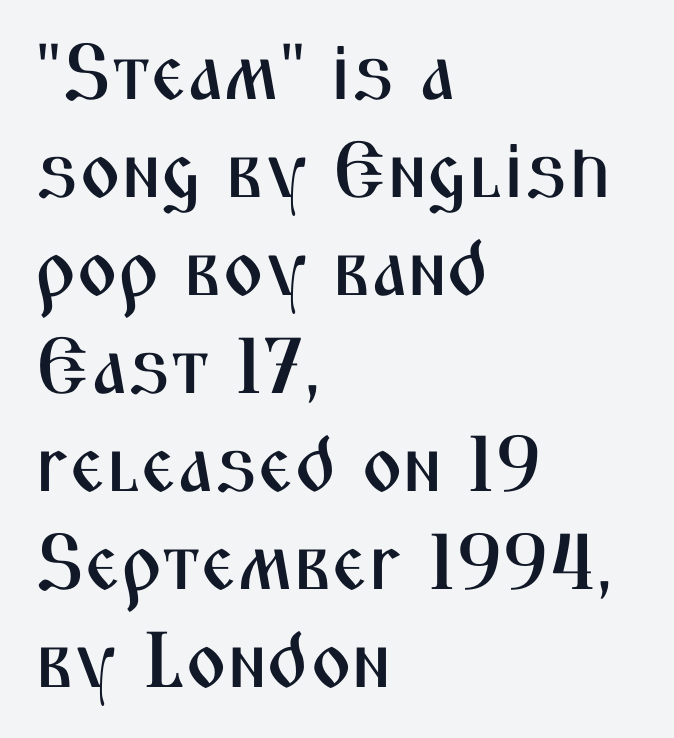
The image shows 79 px condensed sans-serif type, upright; set left-aligned, line spacing 1.24x, normal letter spacing, not underlined; medium stroke contrast and a medium x-height.
